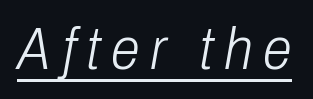
Q: Is the text bold? A: No.
Q: Is the text italic (slanted)? A: Yes, it leans right by about 10 degrees.
Q: Is the text underlined? A: Yes.
Q: Width (condensed, normal, or wide)? A: Condensed.
Q: Stroke contrast? A: Low.
Q: x-height? A: Medium.
Q: Monospaced? A: No.
